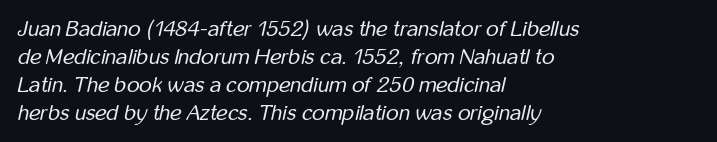
The image shows 22 px text type, italic (leaning right); set left-aligned, normal line spacing (1.27x), normal letter spacing, not underlined.
